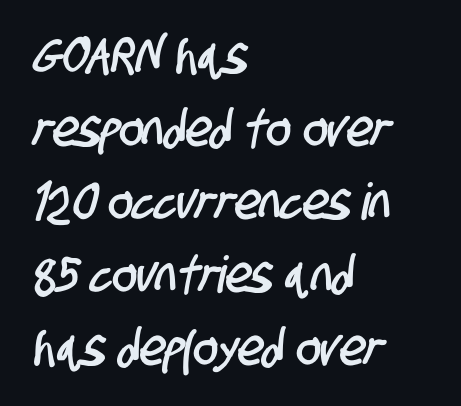
The image shows 51 px condensed sans-serif type; set left-aligned, normal line spacing (1.43x), normal letter spacing, not underlined; low stroke contrast and a large x-height.
